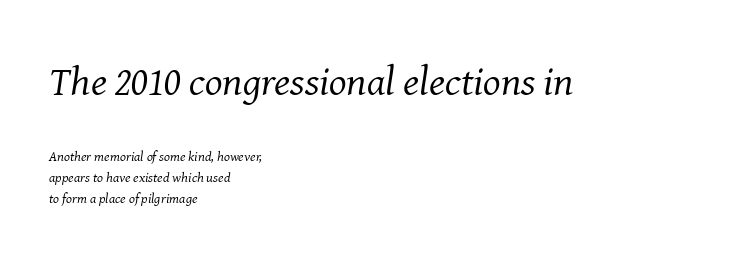
Q: Is the text bold? A: No.
Q: Is the text italic (slanted)? A: Yes, it leans right by about 8 degrees.
Q: Is the typeface a serif or a sans-serif typeface? A: Serif.
Q: Is the text underlined? A: No.
Q: How is the paragraph aligned? A: Left-aligned.
Q: Is the spacing between letters normal or unusually wide? A: Normal.
Q: Is the spacing between lines tight, normal or loose? A: Normal.
Q: Which block of text is set in a larger size, the first (top) or the second (bottom)? A: The first (top) one.
Q: Width (condensed, normal, or wide)? A: Normal.
Q: Stroke contrast? A: Medium.
Q: x-height? A: Medium.
Q: Monospaced? A: No.
